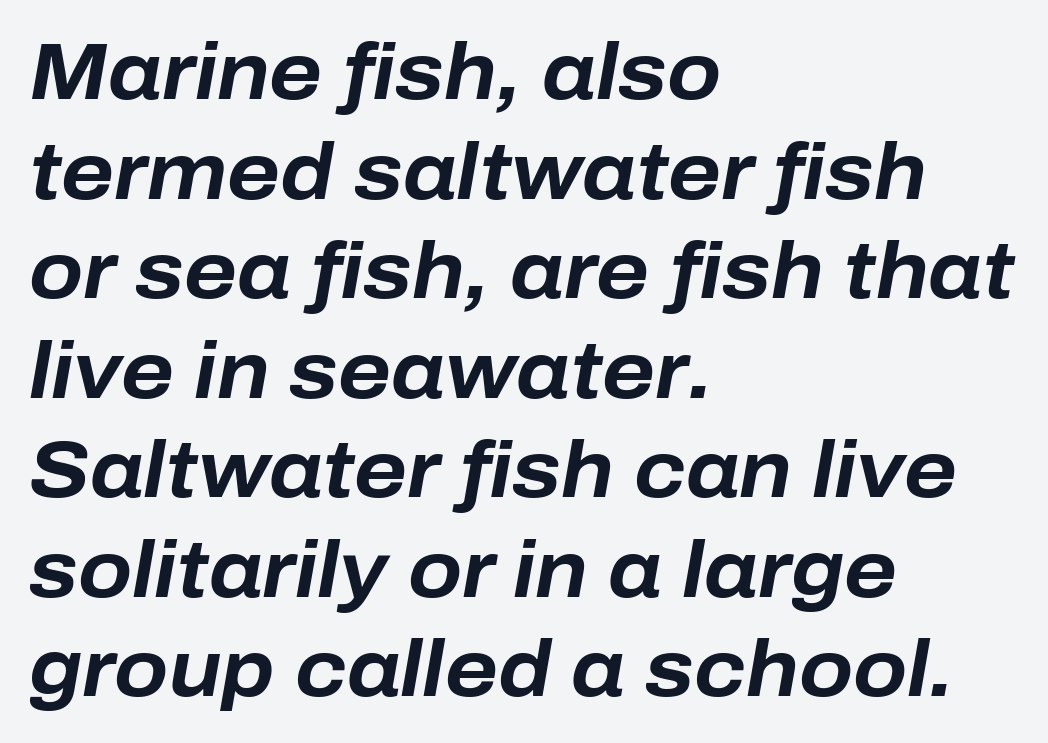
{"italic": "yes", "lean": "right", "slant_degrees": 10, "bold": "yes", "weight": "bold", "width": "normal", "stroke_contrast": "low", "x_height": "medium", "monospaced": "no", "underline": "no", "align": "left", "line_spacing": "normal", "line_spacing_ratio": 1.26, "letter_spacing": "normal", "letter_spacing_em": 0.0, "glyph_px": 79}
